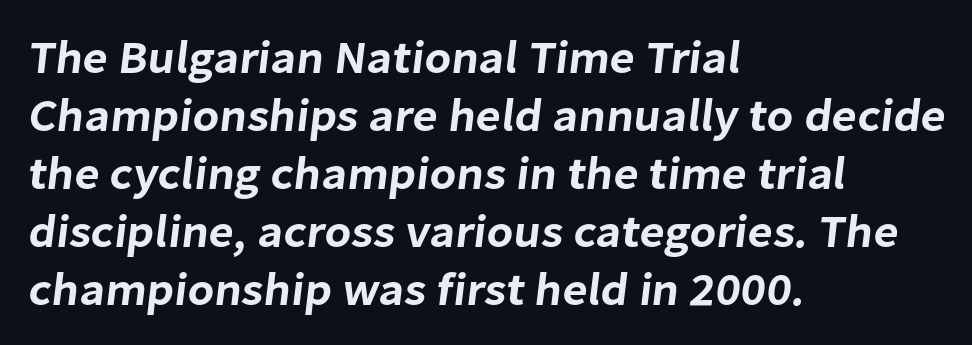
{"serif": "no", "width": "normal", "stroke_contrast": "low", "x_height": "medium", "monospaced": "no", "underline": "no", "align": "left", "line_spacing": "normal", "line_spacing_ratio": 1.26, "letter_spacing": "normal", "letter_spacing_em": 0.0, "glyph_px": 46}
